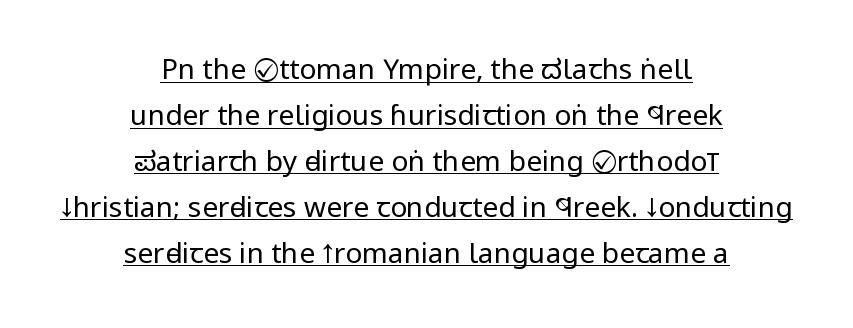
The image shows 28 px regular-weight, condensed sans-serif type, upright; set centered, normal line spacing (1.64x), normal letter spacing, underlined; low stroke contrast and a large x-height.
